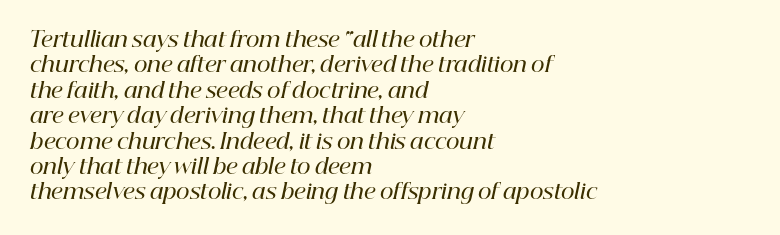
Left-aligned paragraph, ragged on the right. Anything drawn beneath the words? Only blank space. Nothing unusual about the tracking: characters are spaced as the font intends. Rendered with sloped, italic letterforms. Set as a demibold, roughly 600 on the weight scale.
